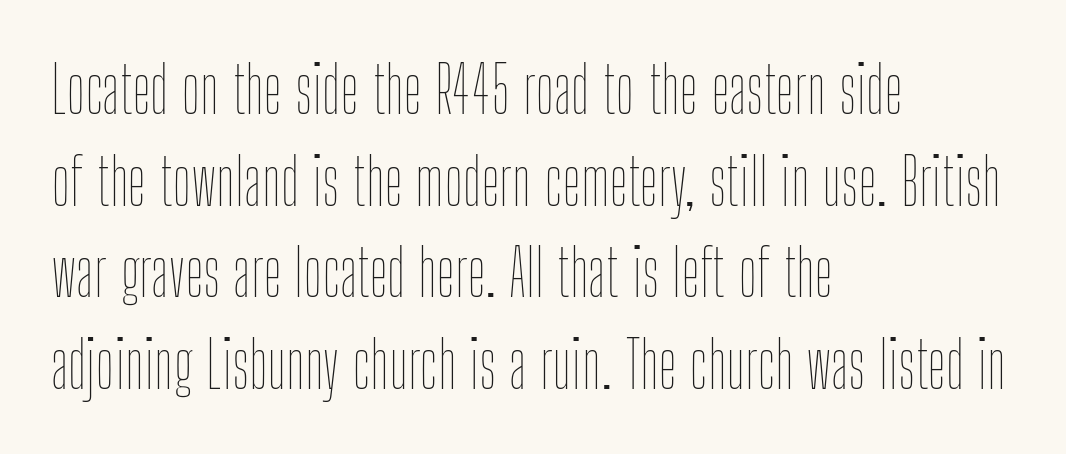
Q: Is the text bold? A: No.
Q: Is the text italic (slanted)? A: No, it is upright.
Q: Is the text underlined? A: No.
Q: How is the paragraph aligned? A: Left-aligned.
Q: Is the spacing between letters normal or unusually wide? A: Normal.
Q: Is the spacing between lines tight, normal or loose? A: Normal.
Q: Width (condensed, normal, or wide)? A: Condensed.
Q: Stroke contrast? A: Low.
Q: x-height? A: Medium.
Q: Monospaced? A: No.
